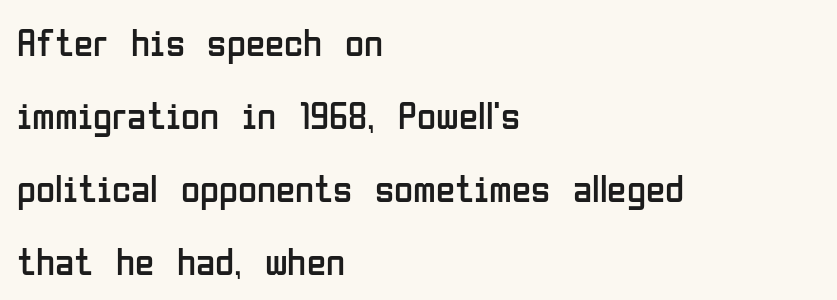
The image shows 39 px regular-weight, condensed sans-serif type, upright; set left-aligned, line spacing 1.87x, normal letter spacing, not underlined; low stroke contrast and a medium x-height.
